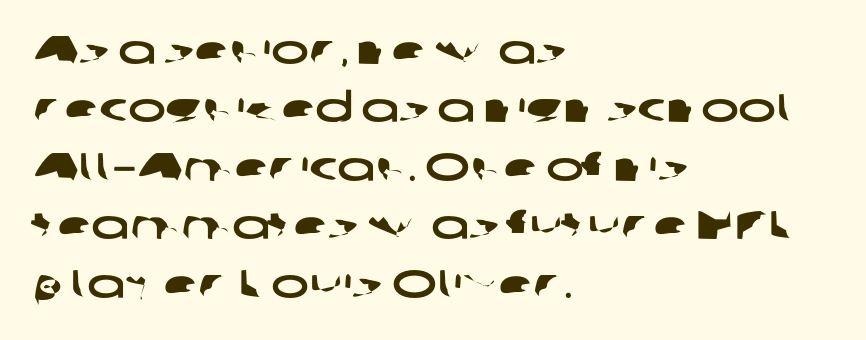
Standard letterfit; no display-style spreading of the glyphs. The rendering uses a moderate line-height, typical for paragraphs. Is the block centered? No — it sits flush against the left margin. Character widths vary here, with narrow letters taking less room than wide ones.
